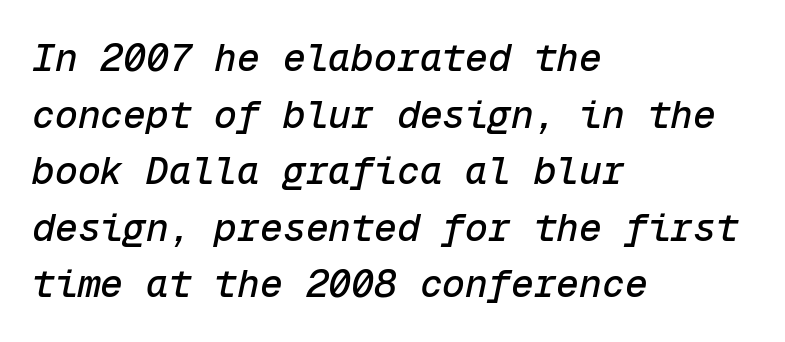
The image shows 38 px text type, italic (leaning right), monospaced; set left-aligned, normal line spacing (1.49x), normal letter spacing, not underlined; low stroke contrast and a medium x-height.
